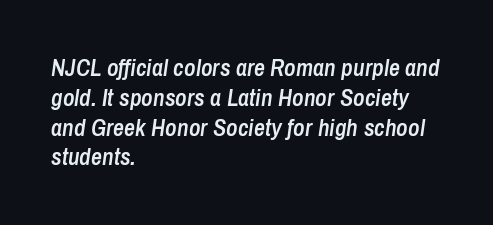
Observe the ordinary spacing: letters are neighbours, not strangers. Each glyph is drawn with semibold strokes, heavier than normal yet not fully bold. The typography opts for an oblique posture over an upright one. Beneath every word, the page is bare.
